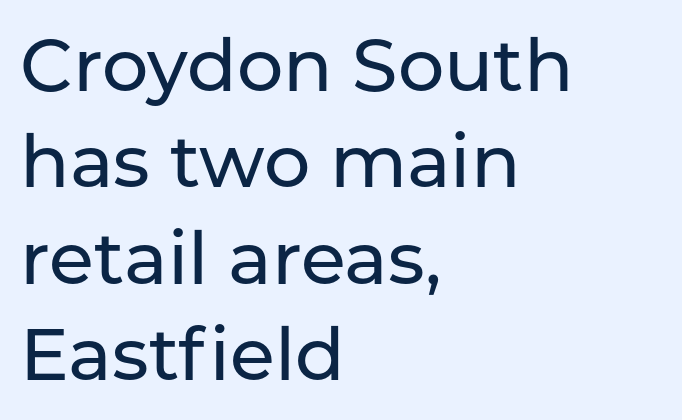
The image shows 73 px sans-serif type, upright; set left-aligned, normal line spacing (1.32x), normal letter spacing, not underlined; low stroke contrast and a medium x-height.
